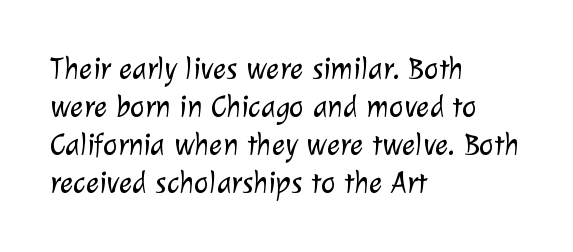
The image shows 31 px light sans-serif type; set left-aligned, line spacing 1.23x, normal letter spacing, not underlined; low stroke contrast and a medium x-height.
